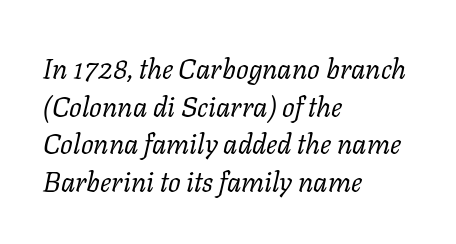
Q: Is the text bold? A: No.
Q: Is the text italic (slanted)? A: Yes, it leans right by about 11 degrees.
Q: Is the typeface a serif or a sans-serif typeface? A: Serif.
Q: Is the text underlined? A: No.
Q: How is the paragraph aligned? A: Left-aligned.
Q: Is the spacing between letters normal or unusually wide? A: Normal.
Q: Is the spacing between lines tight, normal or loose? A: Normal.
Q: Width (condensed, normal, or wide)? A: Normal.
Q: Stroke contrast? A: Low.
Q: x-height? A: Medium.
Q: Monospaced? A: No.
